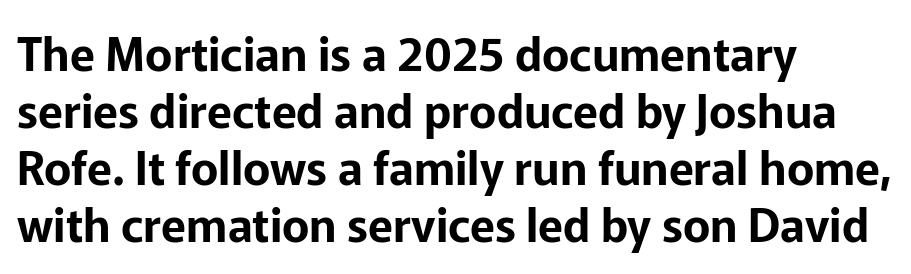
{"serif": "no", "italic": "no", "width": "normal", "stroke_contrast": "low", "x_height": "medium", "monospaced": "no", "underline": "no", "align": "left", "line_spacing_ratio": 1.24, "letter_spacing": "normal", "letter_spacing_em": 0.0, "glyph_px": 46}
